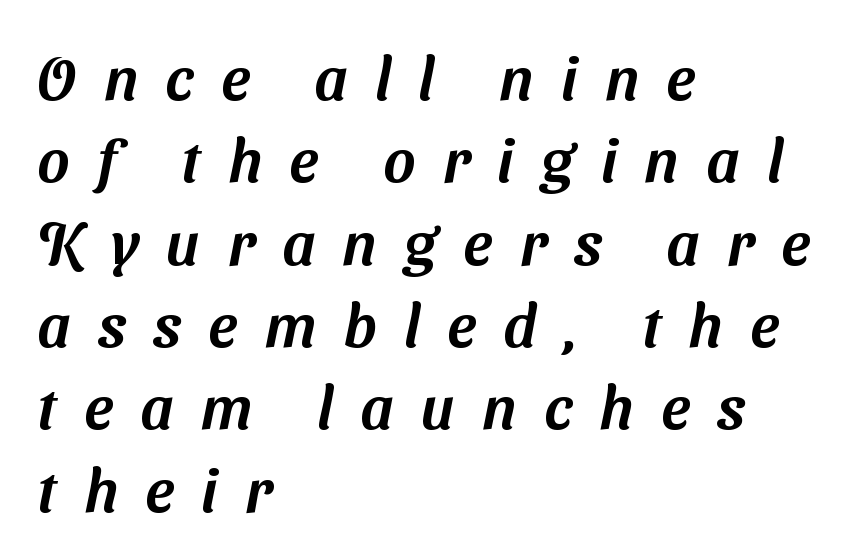
{"serif": "no", "width": "normal", "stroke_contrast": "medium", "x_height": "medium", "monospaced": "no", "underline": "no", "align": "left", "line_spacing": "normal", "line_spacing_ratio": 1.35, "letter_spacing": "wide", "letter_spacing_em": 0.45, "glyph_px": 61}
